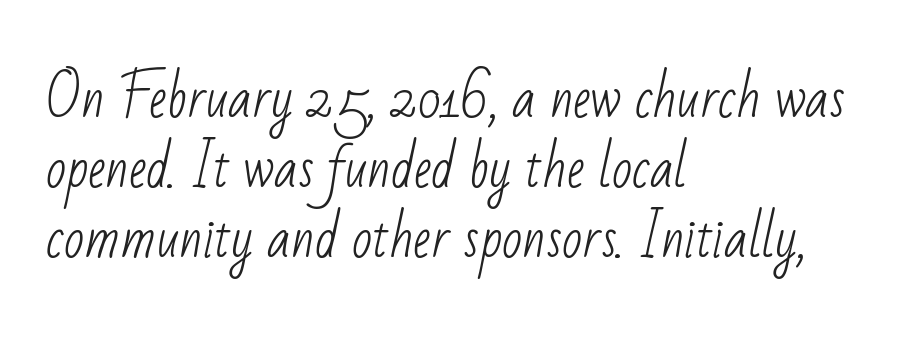
Think of a printed novel: that variable character pitch is what you see here. Letters rest on an invisible, unmarked baseline. The characters display no serif detailing; their extremities are plain. Notice how descenders clear the ascenders below comfortably — that's standard leading.
